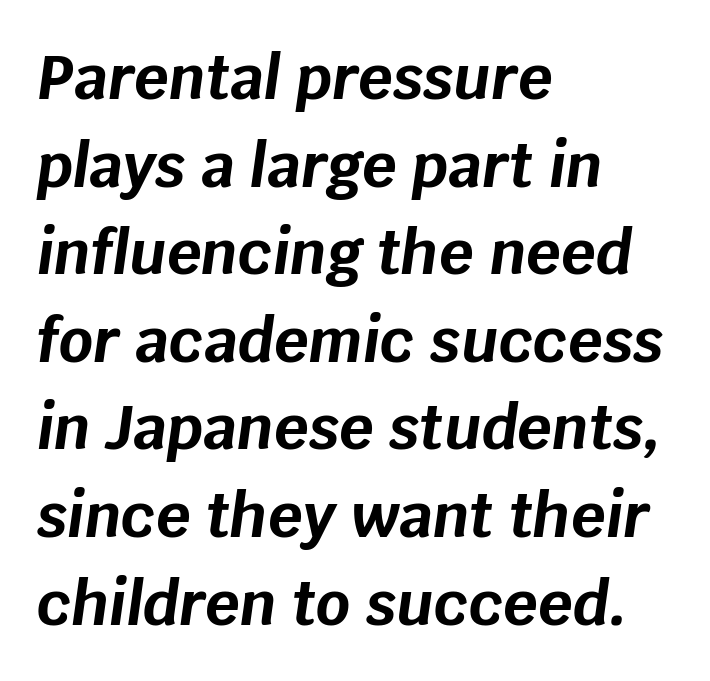
Q: Is the text bold? A: Yes.
Q: Is the text italic (slanted)? A: Yes, it leans right by about 8 degrees.
Q: Is the text underlined? A: No.
Q: How is the paragraph aligned? A: Left-aligned.
Q: Is the spacing between letters normal or unusually wide? A: Normal.
Q: Is the spacing between lines tight, normal or loose? A: Normal.
Q: Width (condensed, normal, or wide)? A: Normal.
Q: Stroke contrast? A: Low.
Q: x-height? A: Large.
Q: Monospaced? A: No.
